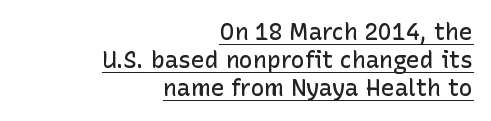
The image shows 23 px text type, upright; set right-aligned, line spacing 1.22x, normal letter spacing, underlined.
